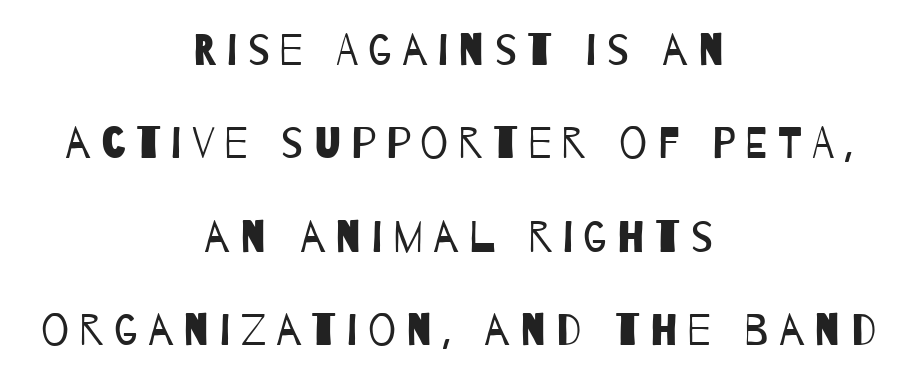
{"serif": "no", "bold": "no", "weight": "regular", "width": "condensed", "stroke_contrast": "low", "x_height": "large", "monospaced": "no", "underline": "no", "align": "center", "line_spacing": "loose", "line_spacing_ratio": 2.12, "letter_spacing": "wide", "letter_spacing_em": 0.23, "glyph_px": 44}
